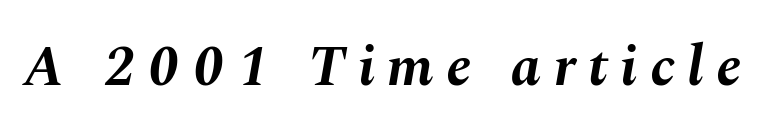
What weight is shown? A full bold with thick strokes. Letter spacing: wide. Spacing verdict: proportional, widths tailored to each character. The space beneath each line is pristine and unruled. This is oblique type, the kind used for emphasis or titles.
